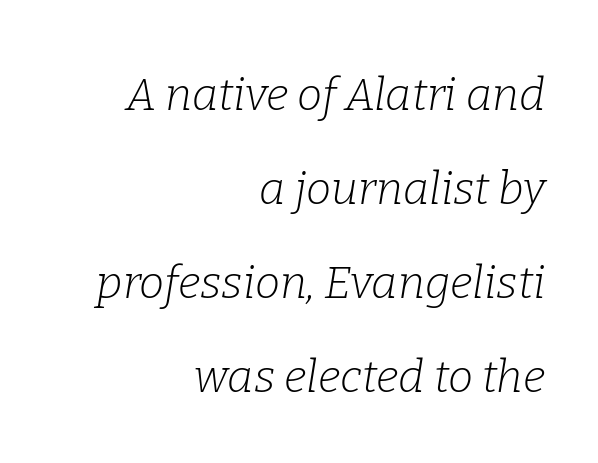
{"serif": "yes", "italic": "yes", "lean": "right", "slant_degrees": 9, "bold": "no", "weight": "light", "width": "normal", "stroke_contrast": "low", "x_height": "medium", "monospaced": "no", "underline": "no", "align": "right", "line_spacing": "loose", "line_spacing_ratio": 2.09, "letter_spacing": "normal", "letter_spacing_em": 0.0, "glyph_px": 45}
